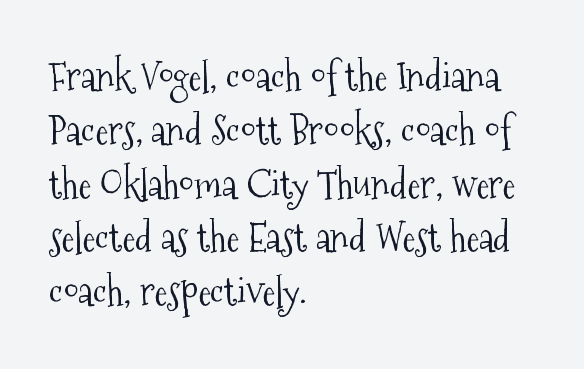
Does the lettering tilt? It doesn't — this is upright. Characters follow at the spacing the type designer built in. The area under the type is left untouched. Quick note: interline space is typical. The rendering uses natural spacing where letterforms have individual widths.
